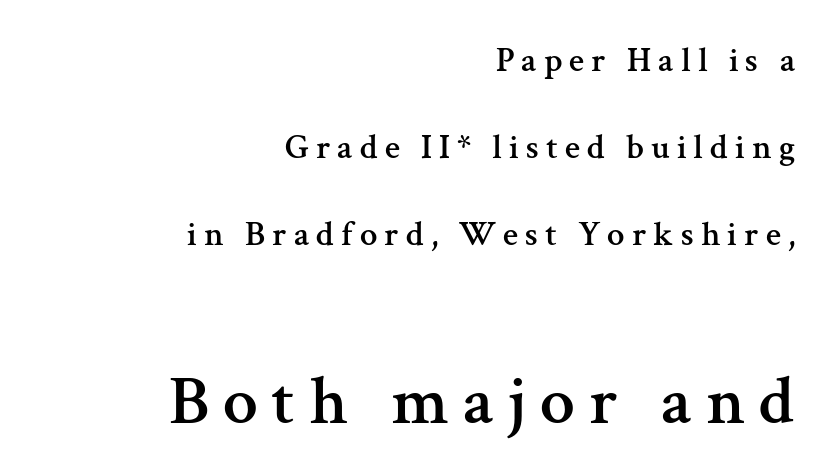
The image shows 70 px serif type, upright; set right-aligned, loose line spacing (2.48x), unusually wide letter spacing (+0.2 em), not underlined; the second (bottom) block is 2.0x larger; medium stroke contrast and a medium x-height.
